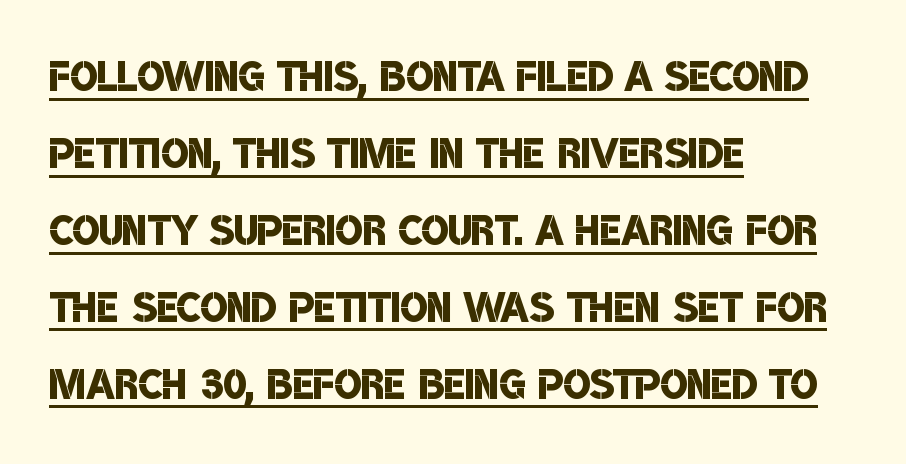
Q: Is the text bold? A: Semi-bold.
Q: Is the typeface a serif or a sans-serif typeface? A: Sans-serif.
Q: Is the text underlined? A: Yes.
Q: How is the paragraph aligned? A: Left-aligned.
Q: Is the spacing between letters normal or unusually wide? A: Normal.
Q: Is the spacing between lines tight, normal or loose? A: Normal.
Q: Width (condensed, normal, or wide)? A: Condensed.
Q: Stroke contrast? A: Low.
Q: x-height? A: Large.
Q: Monospaced? A: No.
